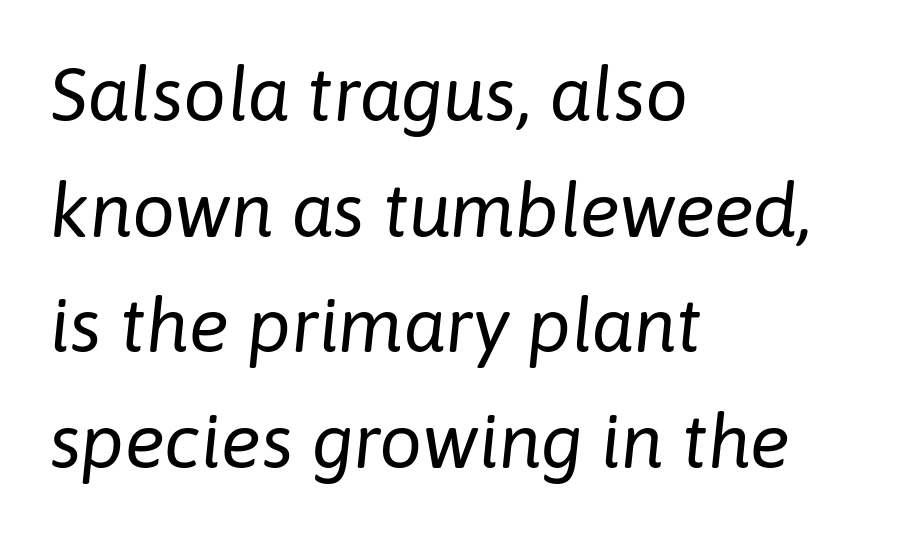
{"italic": "yes", "lean": "right", "slant_degrees": 6, "bold": "no", "weight": "regular", "width": "normal", "stroke_contrast": "low", "x_height": "medium", "monospaced": "no", "underline": "no", "align": "left", "line_spacing": "normal", "line_spacing_ratio": 1.52, "letter_spacing": "normal", "letter_spacing_em": 0.0, "glyph_px": 76}
